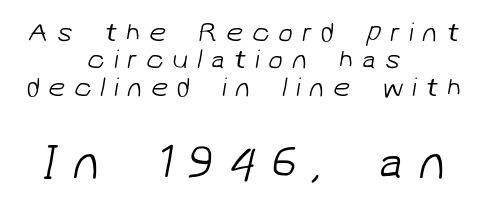
The image shows 48 px light sans-serif type; set centered, tight line spacing (1.01x), unusually wide letter spacing (+0.32 em), not underlined; the second (bottom) block is 1.78x larger; low stroke contrast and a medium x-height.
